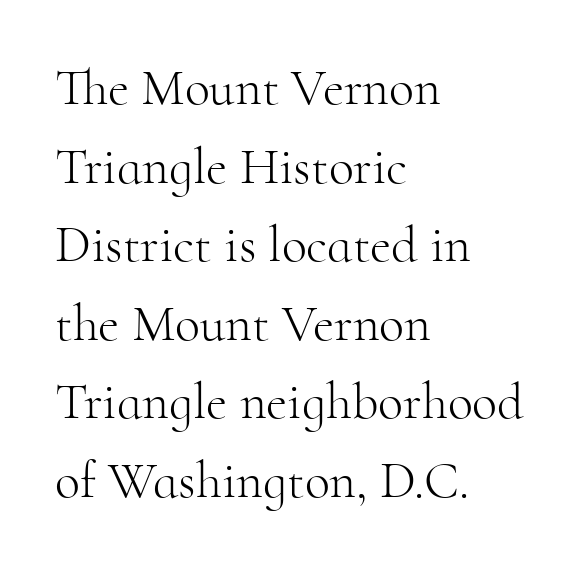
Q: Is the text bold? A: No.
Q: Is the text italic (slanted)? A: No, it is upright.
Q: Is the typeface a serif or a sans-serif typeface? A: Serif.
Q: Is the text underlined? A: No.
Q: How is the paragraph aligned? A: Left-aligned.
Q: Is the spacing between letters normal or unusually wide? A: Normal.
Q: Is the spacing between lines tight, normal or loose? A: Normal.
Q: Width (condensed, normal, or wide)? A: Normal.
Q: Stroke contrast? A: High.
Q: x-height? A: Small.
Q: Monospaced? A: No.
